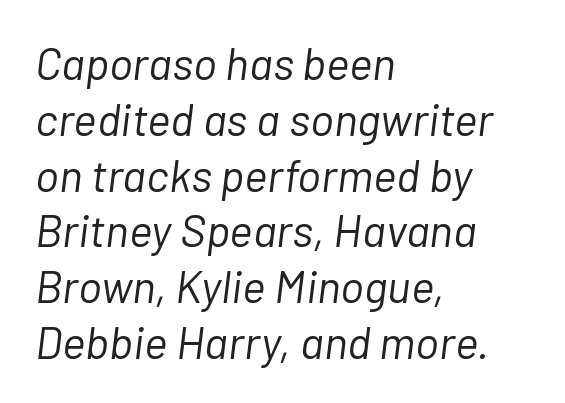
{"italic": "yes", "lean": "right", "slant_degrees": 7, "bold": "no", "weight": "light", "width": "normal", "stroke_contrast": "low", "x_height": "medium", "monospaced": "no", "underline": "no", "align": "left", "line_spacing_ratio": 1.24, "letter_spacing": "normal", "letter_spacing_em": 0.0, "glyph_px": 45}
